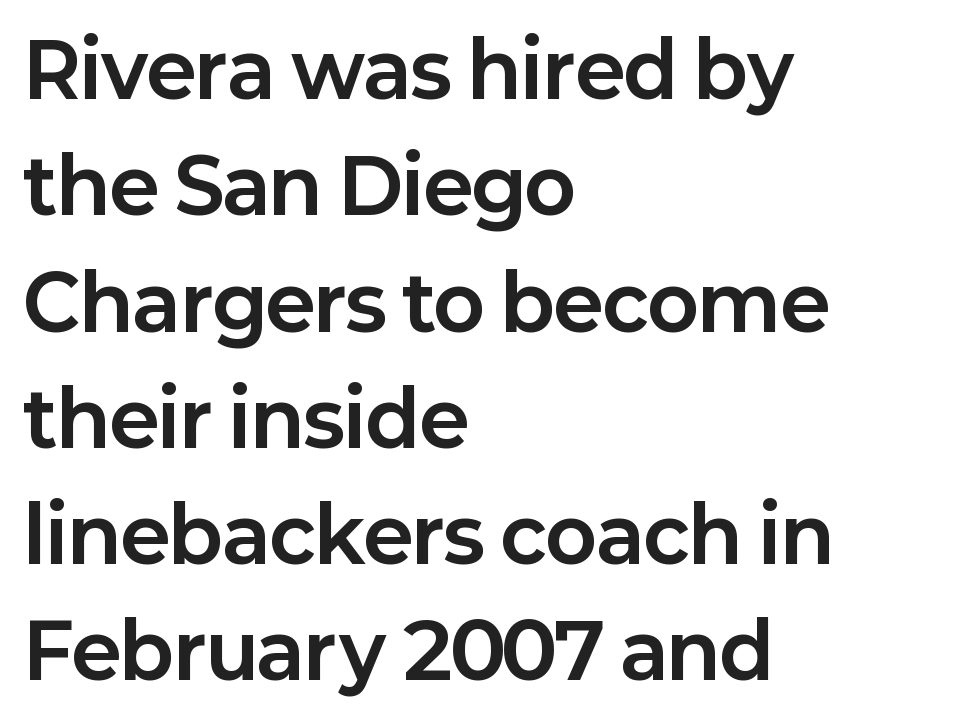
{"serif": "no", "italic": "no", "bold": "yes", "weight": "bold", "width": "normal", "stroke_contrast": "low", "x_height": "medium", "monospaced": "no", "underline": "no", "align": "left", "line_spacing": "normal", "line_spacing_ratio": 1.53, "letter_spacing": "normal", "letter_spacing_em": 0.0, "glyph_px": 76}
